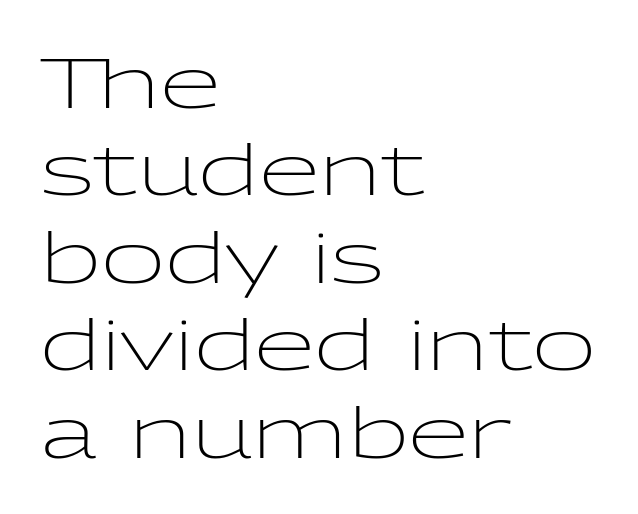
Q: Is the text bold? A: No.
Q: Is the text italic (slanted)? A: No, it is upright.
Q: Is the typeface a serif or a sans-serif typeface? A: Sans-serif.
Q: Is the text underlined? A: No.
Q: How is the paragraph aligned? A: Left-aligned.
Q: Is the spacing between letters normal or unusually wide? A: Normal.
Q: Is the spacing between lines tight, normal or loose? A: Normal.
Q: Width (condensed, normal, or wide)? A: Wide.
Q: Stroke contrast? A: Low.
Q: x-height? A: Medium.
Q: Monospaced? A: No.
